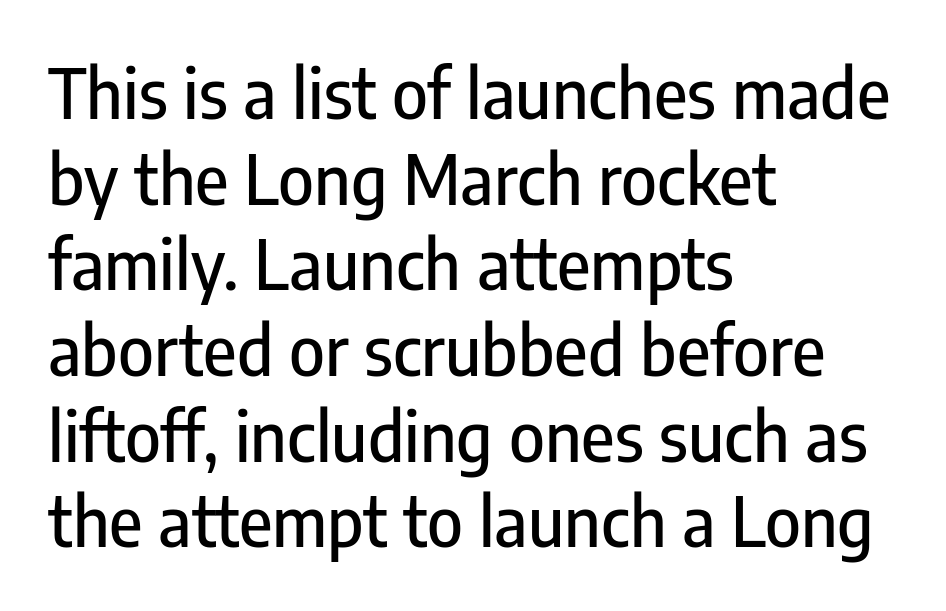
Q: Is the text italic (slanted)? A: No, it is upright.
Q: Is the typeface a serif or a sans-serif typeface? A: Sans-serif.
Q: Is the text underlined? A: No.
Q: How is the paragraph aligned? A: Left-aligned.
Q: Is the spacing between letters normal or unusually wide? A: Normal.
Q: Is the spacing between lines tight, normal or loose? A: Normal.
Q: Width (condensed, normal, or wide)? A: Condensed.
Q: Stroke contrast? A: Low.
Q: x-height? A: Medium.
Q: Monospaced? A: No.
